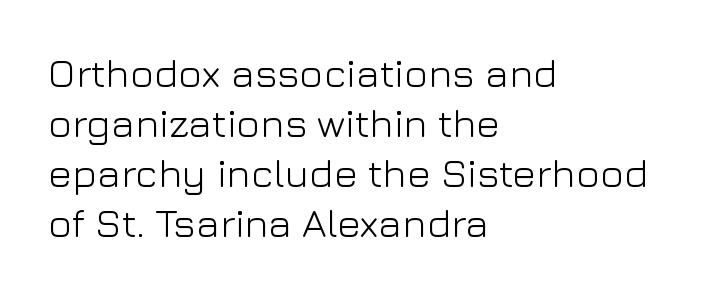
The image shows 40 px light sans-serif type, upright; set left-aligned, normal line spacing (1.25x), normal letter spacing, not underlined; low stroke contrast and a medium x-height.
